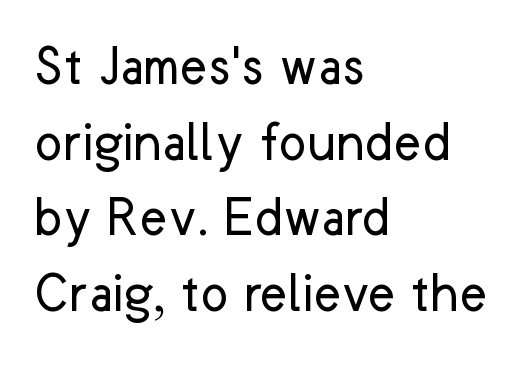
The image shows 59 px regular-weight sans-serif type, upright; set left-aligned, normal line spacing (1.28x), normal letter spacing, not underlined; low stroke contrast and a medium x-height.
